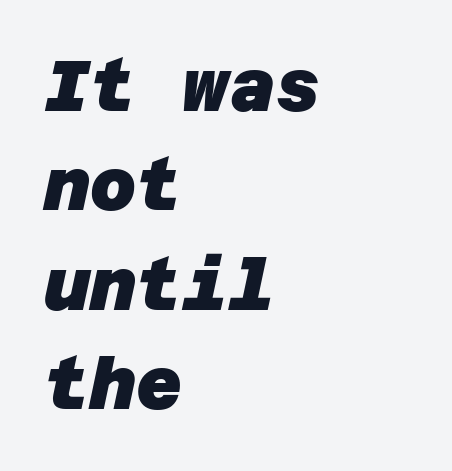
Q: Is the text bold? A: Yes.
Q: Is the typeface a serif or a sans-serif typeface? A: Sans-serif.
Q: Is the text underlined? A: No.
Q: How is the paragraph aligned? A: Left-aligned.
Q: Is the spacing between letters normal or unusually wide? A: Normal.
Q: Is the spacing between lines tight, normal or loose? A: Normal.
Q: Width (condensed, normal, or wide)? A: Normal.
Q: Stroke contrast? A: Low.
Q: x-height? A: Large.
